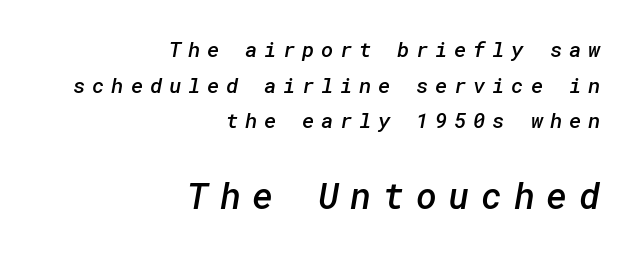
{"serif": "no", "bold": "semi", "weight": "semibold", "width": "normal", "stroke_contrast": "low", "x_height": "medium", "underline": "no", "align": "right", "line_spacing": "normal", "line_spacing_ratio": 1.7, "letter_spacing": "wide", "letter_spacing_em": 0.32, "larger_block": "second", "size_ratio": 1.71, "glyph_px": 36}
